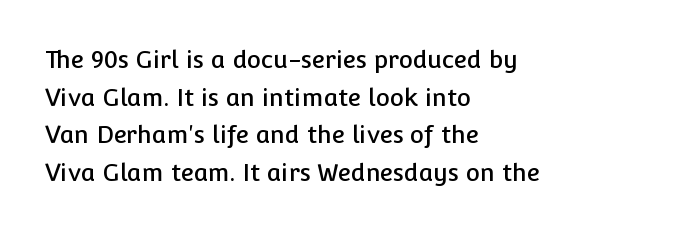
Q: Is the text italic (slanted)? A: No, it is upright.
Q: Is the text underlined? A: No.
Q: How is the paragraph aligned? A: Left-aligned.
Q: Is the spacing between letters normal or unusually wide? A: Normal.
Q: Is the spacing between lines tight, normal or loose? A: Normal.
